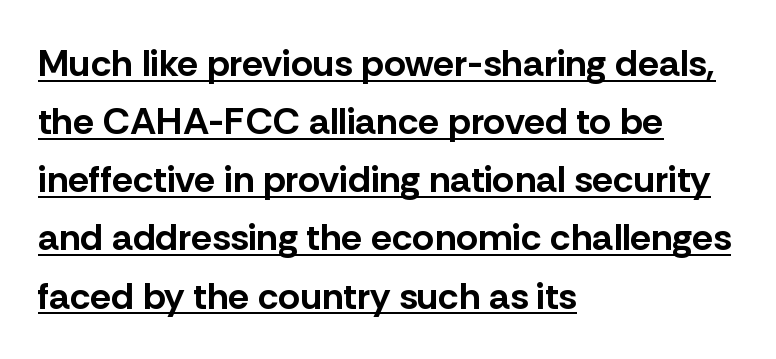
The image shows 38 px bold sans-serif type, upright; set left-aligned, normal line spacing (1.53x), normal letter spacing, underlined; low stroke contrast and a medium x-height.
